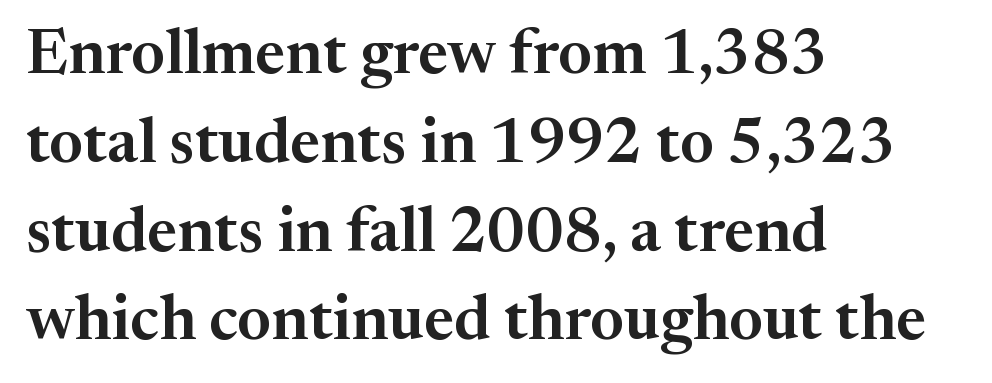
Q: Is the text italic (slanted)? A: No, it is upright.
Q: Is the typeface a serif or a sans-serif typeface? A: Serif.
Q: Is the text underlined? A: No.
Q: How is the paragraph aligned? A: Left-aligned.
Q: Is the spacing between letters normal or unusually wide? A: Normal.
Q: Is the spacing between lines tight, normal or loose? A: Normal.
Q: Width (condensed, normal, or wide)? A: Normal.
Q: Stroke contrast? A: Medium.
Q: x-height? A: Medium.
Q: Monospaced? A: No.
